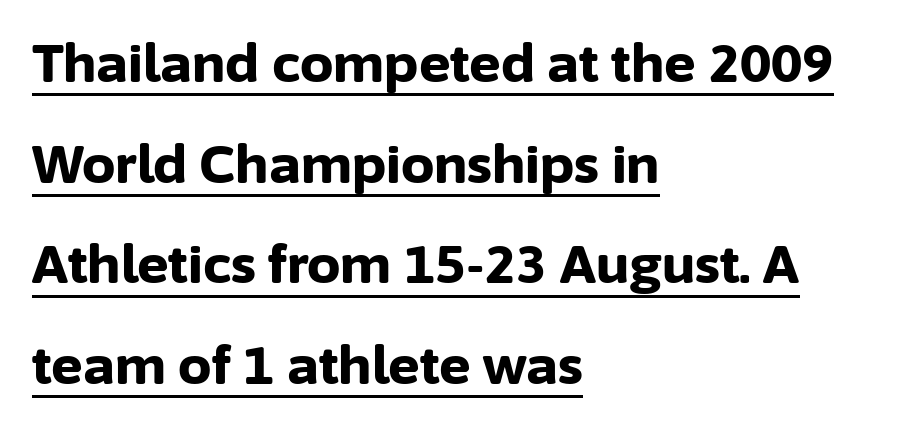
Q: Is the text bold? A: Yes.
Q: Is the text italic (slanted)? A: No, it is upright.
Q: Is the typeface a serif or a sans-serif typeface? A: Sans-serif.
Q: Is the text underlined? A: Yes.
Q: How is the paragraph aligned? A: Left-aligned.
Q: Is the spacing between letters normal or unusually wide? A: Normal.
Q: Is the spacing between lines tight, normal or loose? A: Loose.
Q: Width (condensed, normal, or wide)? A: Normal.
Q: Stroke contrast? A: Low.
Q: x-height? A: Medium.
Q: Monospaced? A: No.
